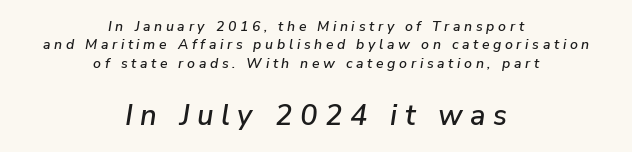
Q: Is the text italic (slanted)? A: Yes, it leans right by about 9 degrees.
Q: Is the text underlined? A: No.
Q: How is the paragraph aligned? A: Centered.
Q: Is the spacing between letters normal or unusually wide? A: Unusually wide.
Q: Is the spacing between lines tight, normal or loose? A: Normal.
Q: Which block of text is set in a larger size, the first (top) or the second (bottom)? A: The second (bottom) one.
Q: Width (condensed, normal, or wide)? A: Normal.
Q: Stroke contrast? A: Low.
Q: x-height? A: Medium.
Q: Monospaced? A: No.
